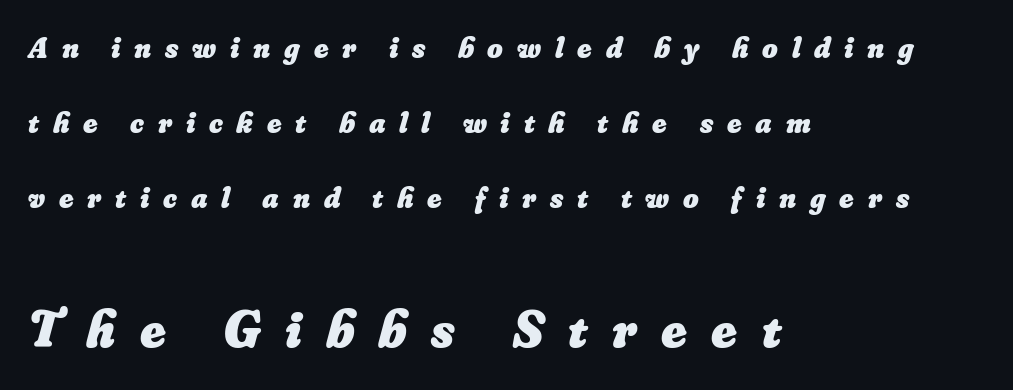
{"bold": "yes", "weight": "heavy", "width": "normal", "stroke_contrast": "low", "x_height": "small", "monospaced": "no", "underline": "no", "align": "left", "line_spacing": "loose", "line_spacing_ratio": 2.5, "letter_spacing": "wide", "letter_spacing_em": 0.46, "larger_block": "second", "size_ratio": 1.77, "glyph_px": 53}
